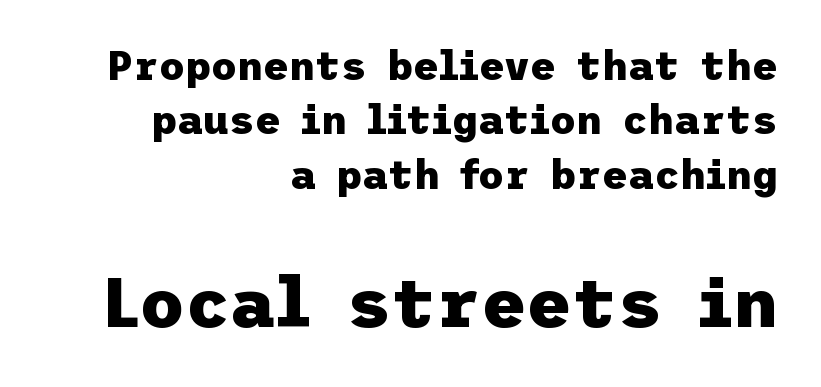
Interline gaps are of average width in this sample. Horizontal alignment here is rightward, an uncommon choice for prose. A clean baseline with only descenders dipping below it. The typesetting leans heavy: a genuine bold.
